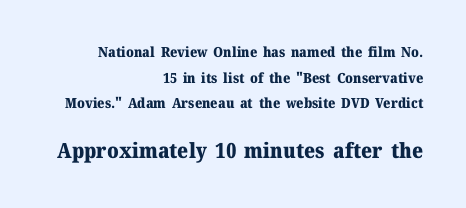
The image shows 21 px bold type, upright; set right-aligned, line spacing 1.83x, normal letter spacing, not underlined; the second (bottom) block is 1.5x larger.
